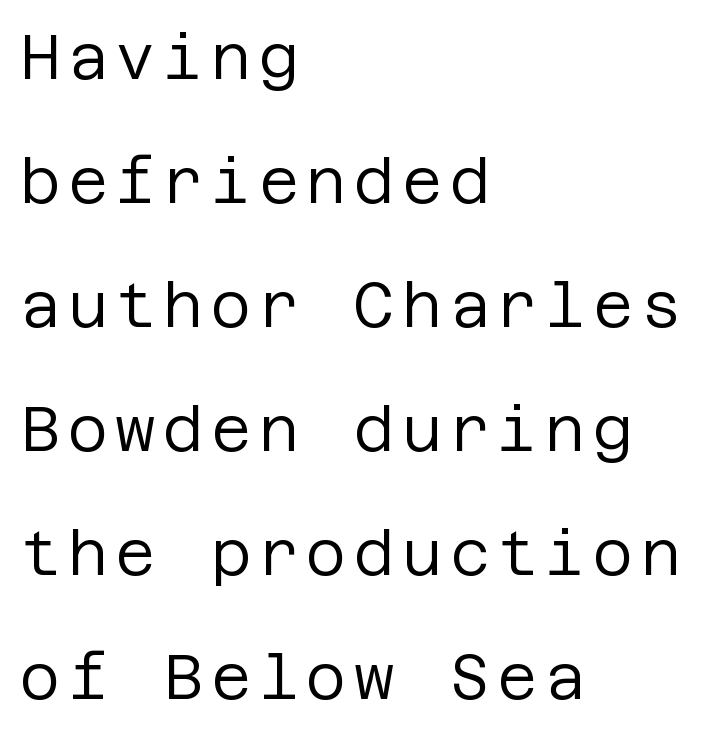
{"serif": "no", "italic": "no", "bold": "no", "weight": "regular", "width": "normal", "stroke_contrast": "low", "x_height": "large", "underline": "no", "align": "left", "line_spacing": "loose", "line_spacing_ratio": 2.0, "glyph_px": 62}
